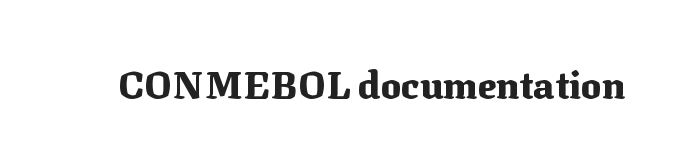
Q: Is the text bold? A: Yes.
Q: Is the text italic (slanted)? A: No, it is upright.
Q: Is the typeface a serif or a sans-serif typeface? A: Serif.
Q: Is the text underlined? A: No.
Q: Is the spacing between letters normal or unusually wide? A: Normal.
Q: Width (condensed, normal, or wide)? A: Normal.
Q: Stroke contrast? A: Medium.
Q: x-height? A: Medium.
Q: Monospaced? A: No.
